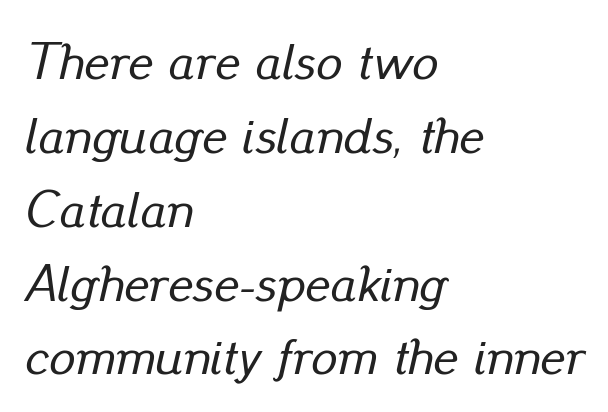
Q: Is the text italic (slanted)? A: Yes, it leans right by about 13 degrees.
Q: Is the text underlined? A: No.
Q: How is the paragraph aligned? A: Left-aligned.
Q: Is the spacing between letters normal or unusually wide? A: Normal.
Q: Is the spacing between lines tight, normal or loose? A: Normal.
Q: Width (condensed, normal, or wide)? A: Normal.
Q: Stroke contrast? A: Low.
Q: x-height? A: Small.
Q: Monospaced? A: No.
